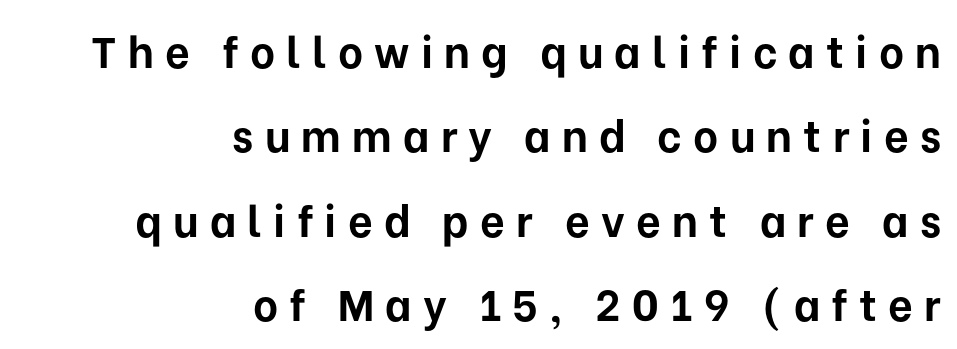
The image shows 43 px bold sans-serif type, upright; set right-aligned, loose line spacing (1.96x), unusually wide letter spacing (+0.26 em), not underlined; low stroke contrast and a medium x-height.
